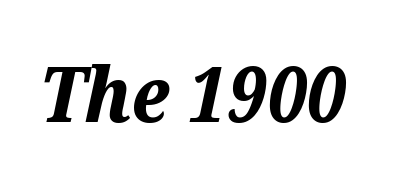
The image shows 77 px bold type, italic (leaning right); set normal letter spacing, not underlined; medium stroke contrast and a medium x-height.
